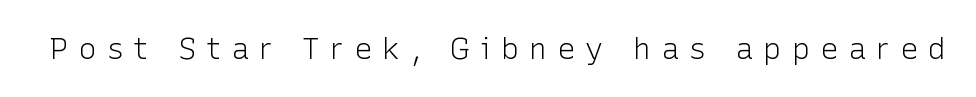
The glyphs in this specimen are sans serif. No chunkiness to these letters — they're not bold. Inter-character spacing is expanded well beyond the font's built-in metrics. Underlining? Definitely not there.
